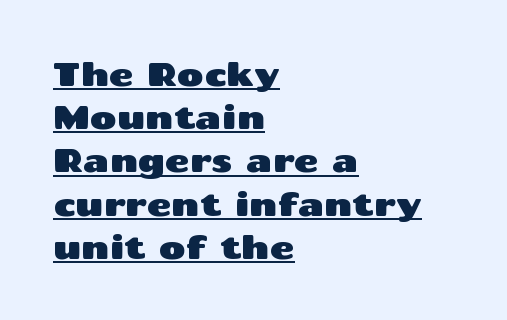
A typographer would call this underscored text. Visually the block forms a straight wall on the left and a jagged coastline on the right. Honestly, the row spacing looks completely unremarkable. Nobody touched the tracking dial on this one. You could not count columns in this text — the font is proportionally spaced. If you drew a line through each stem, it would be perfectly vertical.
